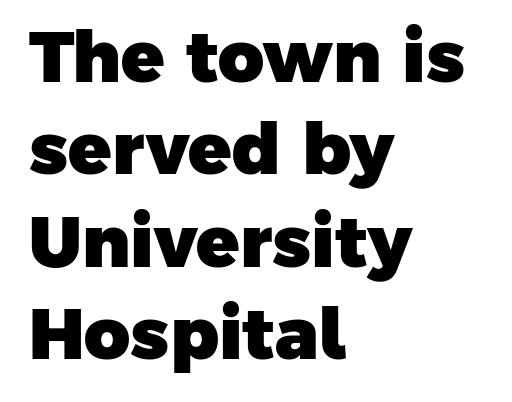
Compared with typical paragraphs, the rows here are spaced about the same. Heavy-handed strokes throughout: this text is bold. Characters follow at the spacing the type designer built in. Letterform terminals end flat and unadorned throughout the passage. Notice how the passage keeps a crisp vertical edge on the left only. The letters advance in unequal steps, a hallmark of proportional type.
